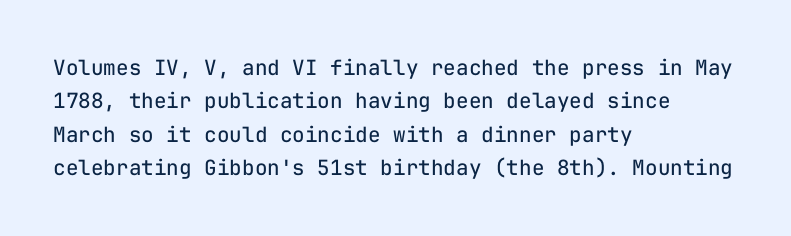
{"italic": "no", "bold": "no", "underline": "no", "align": "left", "line_spacing": "normal", "line_spacing_ratio": 1.59, "letter_spacing": "normal", "letter_spacing_em": 0.0, "glyph_px": 21}
